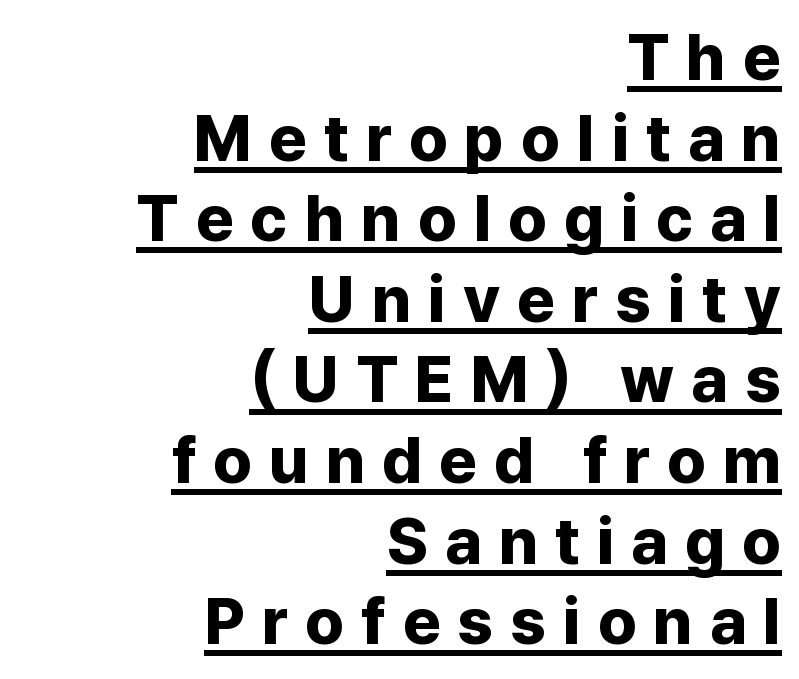
The image shows 65 px bold sans-serif type, upright; set right-aligned, line spacing 1.24x, unusually wide letter spacing (+0.26 em), underlined; low stroke contrast and a medium x-height.
